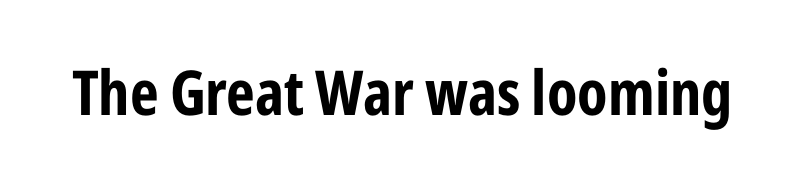
The image shows 62 px bold, condensed sans-serif type, upright; set normal letter spacing, not underlined; low stroke contrast and a medium x-height.
